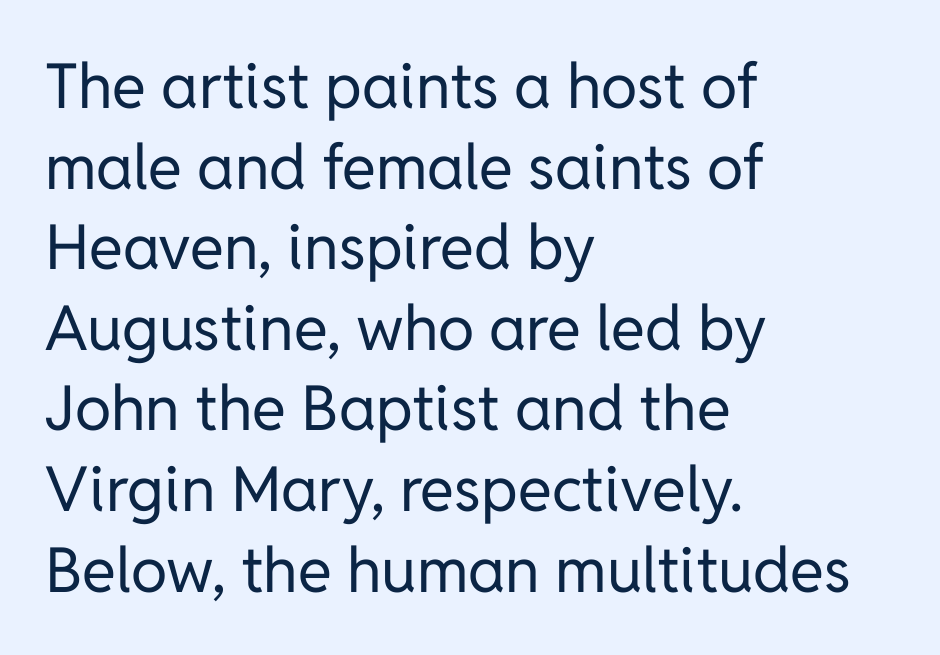
Q: Is the text bold? A: No.
Q: Is the text italic (slanted)? A: No, it is upright.
Q: Is the typeface a serif or a sans-serif typeface? A: Sans-serif.
Q: Is the text underlined? A: No.
Q: How is the paragraph aligned? A: Left-aligned.
Q: Is the spacing between letters normal or unusually wide? A: Normal.
Q: Is the spacing between lines tight, normal or loose? A: Normal.
Q: Width (condensed, normal, or wide)? A: Normal.
Q: Stroke contrast? A: Low.
Q: x-height? A: Medium.
Q: Monospaced? A: No.
